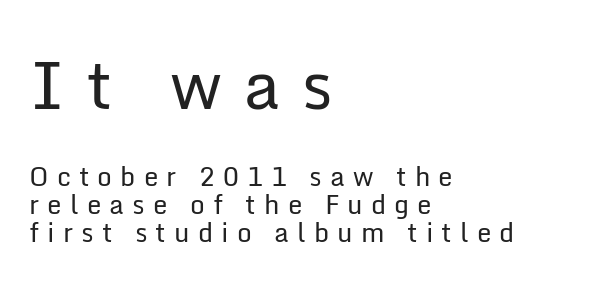
Q: Is the text bold? A: No.
Q: Is the text italic (slanted)? A: No, it is upright.
Q: Is the typeface a serif or a sans-serif typeface? A: Sans-serif.
Q: Is the text underlined? A: No.
Q: How is the paragraph aligned? A: Left-aligned.
Q: Is the spacing between letters normal or unusually wide? A: Unusually wide.
Q: Is the spacing between lines tight, normal or loose? A: Tight.
Q: Which block of text is set in a larger size, the first (top) or the second (bottom)? A: The first (top) one.
Q: Width (condensed, normal, or wide)? A: Normal.
Q: Stroke contrast? A: Low.
Q: x-height? A: Medium.
Q: Monospaced? A: No.
